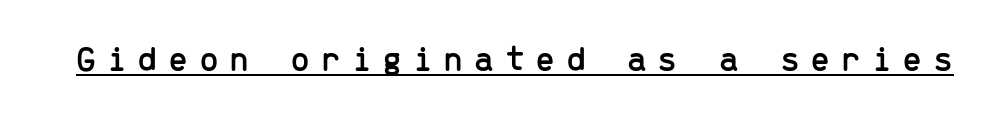
Do the characters align in a grid? Yes, the font is monospaced. In terms of letterspacing, this is a distinctly airy, spread setting. The lettering stays uniformly vertical, giving the passage a roman look. Each line of the rendering has a horizontal stroke beneath the glyphs. Does the type have serifs? No, each stem ends abruptly.
